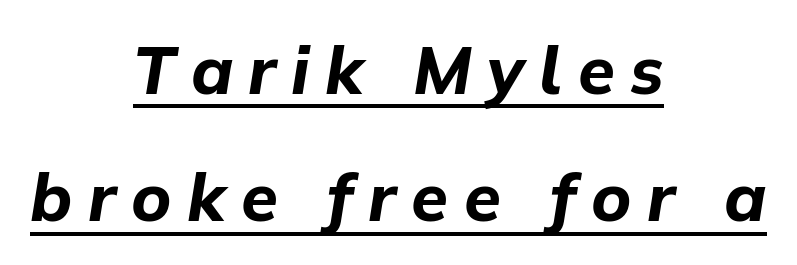
Q: Is the text bold? A: Yes.
Q: Is the text italic (slanted)? A: Yes, it leans right by about 9 degrees.
Q: Is the text underlined? A: Yes.
Q: How is the paragraph aligned? A: Centered.
Q: Is the spacing between letters normal or unusually wide? A: Unusually wide.
Q: Is the spacing between lines tight, normal or loose? A: Loose.
Q: Width (condensed, normal, or wide)? A: Normal.
Q: Stroke contrast? A: Low.
Q: x-height? A: Medium.
Q: Monospaced? A: No.
